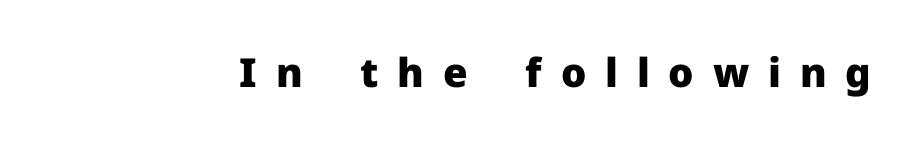
Q: Is the text bold? A: Yes.
Q: Is the text italic (slanted)? A: No, it is upright.
Q: Is the typeface a serif or a sans-serif typeface? A: Sans-serif.
Q: Is the text underlined? A: No.
Q: Is the spacing between letters normal or unusually wide? A: Unusually wide.
Q: Width (condensed, normal, or wide)? A: Normal.
Q: Stroke contrast? A: Low.
Q: x-height? A: Medium.
Q: Monospaced? A: No.
